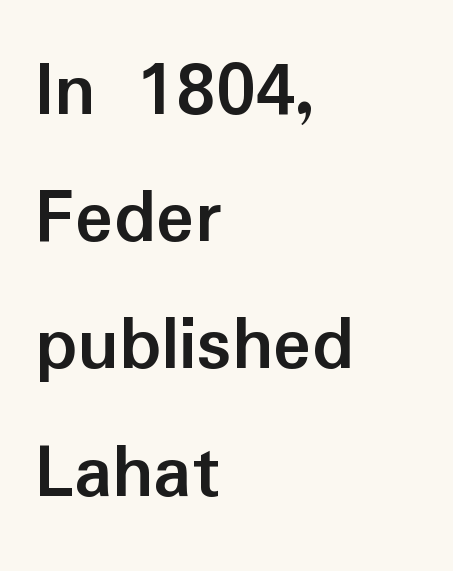
{"serif": "no", "italic": "no", "bold": "yes", "weight": "semibold", "width": "normal", "stroke_contrast": "low", "x_height": "medium", "monospaced": "no", "underline": "no", "align": "left", "line_spacing": "normal", "line_spacing_ratio": 1.59, "letter_spacing": "normal", "letter_spacing_em": 0.0, "glyph_px": 80}
